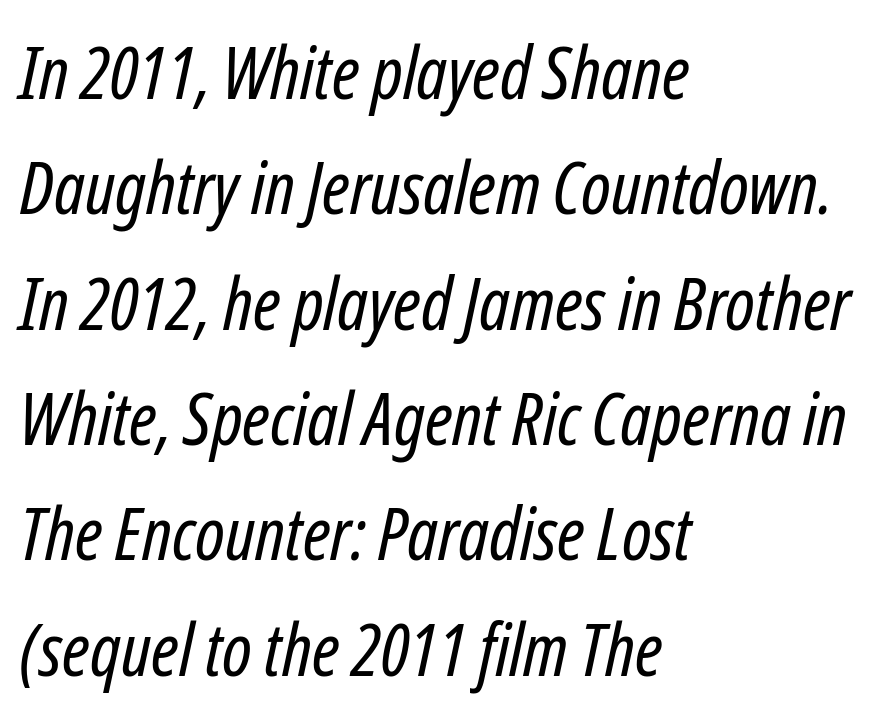
Q: Is the text bold? A: No.
Q: Is the text italic (slanted)? A: Yes, it leans right by about 12 degrees.
Q: Is the text underlined? A: No.
Q: How is the paragraph aligned? A: Left-aligned.
Q: Is the spacing between letters normal or unusually wide? A: Normal.
Q: Is the spacing between lines tight, normal or loose? A: Normal.
Q: Width (condensed, normal, or wide)? A: Condensed.
Q: Stroke contrast? A: Low.
Q: x-height? A: Medium.
Q: Monospaced? A: No.
